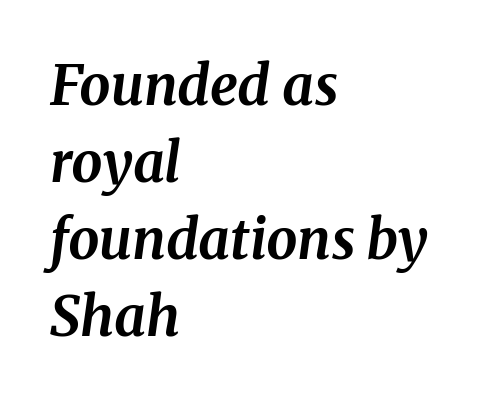
The image shows 55 px bold serif type, italic (leaning right); set left-aligned, normal line spacing (1.4x), normal letter spacing, not underlined; medium stroke contrast and a medium x-height.
